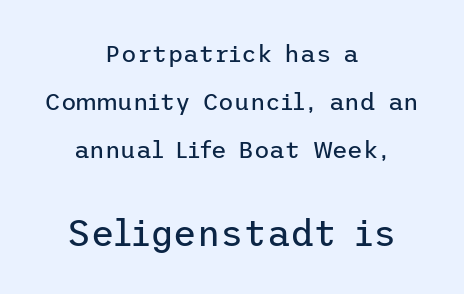
Q: Is the text bold? A: No.
Q: Is the text italic (slanted)? A: No, it is upright.
Q: Is the typeface a serif or a sans-serif typeface? A: Sans-serif.
Q: Is the text underlined? A: No.
Q: How is the paragraph aligned? A: Centered.
Q: Is the spacing between letters normal or unusually wide? A: Normal.
Q: Is the spacing between lines tight, normal or loose? A: Loose.
Q: Which block of text is set in a larger size, the first (top) or the second (bottom)? A: The second (bottom) one.
Q: Width (condensed, normal, or wide)? A: Normal.
Q: Stroke contrast? A: Low.
Q: x-height? A: Medium.
